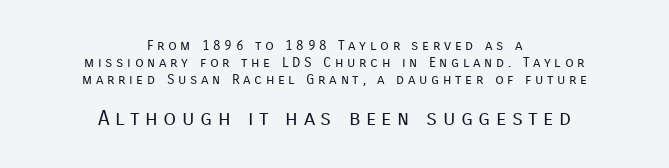
Q: Is the text bold? A: No.
Q: Is the text italic (slanted)? A: No, it is upright.
Q: Is the text underlined? A: No.
Q: How is the paragraph aligned? A: Centered.
Q: Is the spacing between letters normal or unusually wide? A: Unusually wide.
Q: Which block of text is set in a larger size, the first (top) or the second (bottom)? A: The second (bottom) one.
